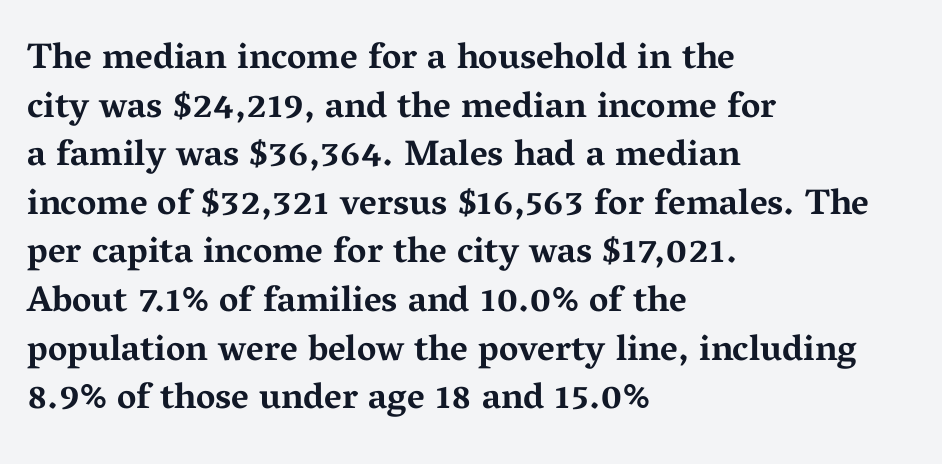
Q: Is the text bold? A: Yes.
Q: Is the text italic (slanted)? A: No, it is upright.
Q: Is the typeface a serif or a sans-serif typeface? A: Serif.
Q: Is the text underlined? A: No.
Q: How is the paragraph aligned? A: Left-aligned.
Q: Is the spacing between letters normal or unusually wide? A: Normal.
Q: Is the spacing between lines tight, normal or loose? A: Normal.
Q: Width (condensed, normal, or wide)? A: Wide.
Q: Stroke contrast? A: Medium.
Q: x-height? A: Medium.
Q: Monospaced? A: No.
